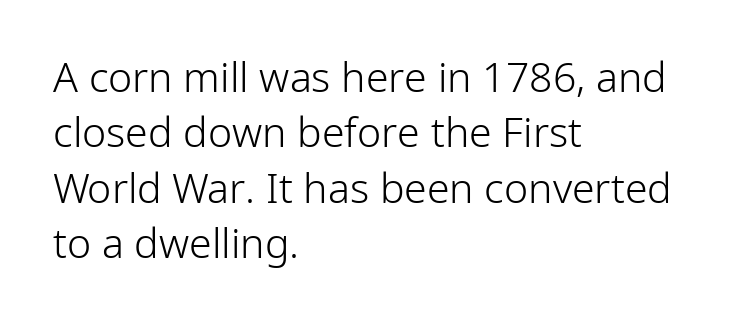
{"serif": "no", "italic": "no", "bold": "no", "weight": "light", "width": "normal", "stroke_contrast": "low", "x_height": "medium", "monospaced": "no", "underline": "no", "align": "left", "line_spacing": "normal", "line_spacing_ratio": 1.35, "letter_spacing": "normal", "letter_spacing_em": 0.0, "glyph_px": 41}
